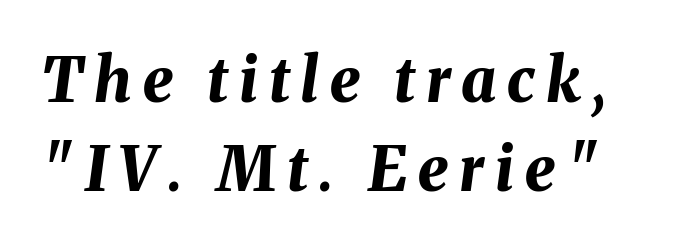
The space directly below the letters is spotless. Stroke thickness is high; the sample reads as a true bold. The vertical gap from one line to the next is medium. Slanted lettering throughout. Proportional: the letters do not fall into vertical columns.
